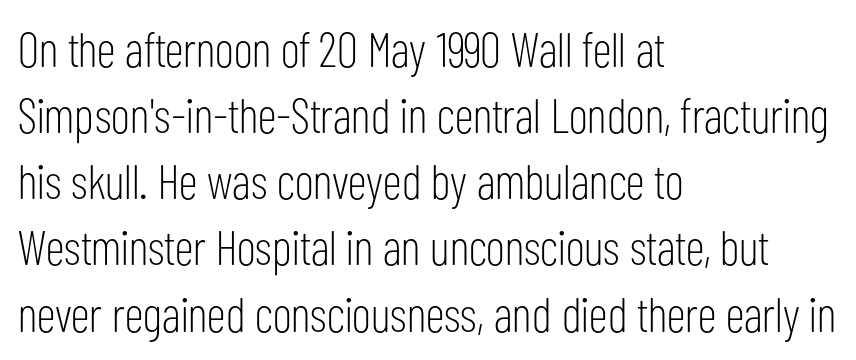
The image shows 49 px light, condensed sans-serif type, upright; set left-aligned, normal line spacing (1.35x), normal letter spacing, not underlined; low stroke contrast and a medium x-height.
